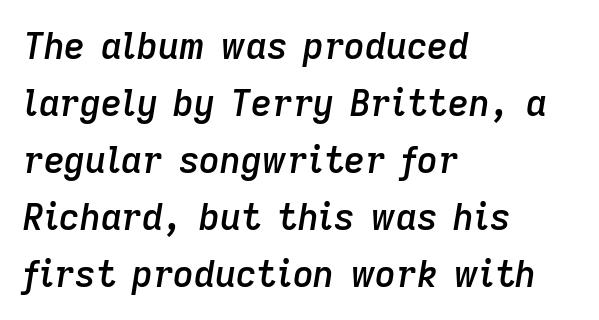
Q: Is the text bold? A: Semi-bold.
Q: Is the text italic (slanted)? A: Yes, it leans right by about 9 degrees.
Q: Is the text underlined? A: No.
Q: How is the paragraph aligned? A: Left-aligned.
Q: Is the spacing between letters normal or unusually wide? A: Normal.
Q: Is the spacing between lines tight, normal or loose? A: Normal.
Q: Width (condensed, normal, or wide)? A: Normal.
Q: Stroke contrast? A: Low.
Q: x-height? A: Medium.
Q: Monospaced? A: No.
